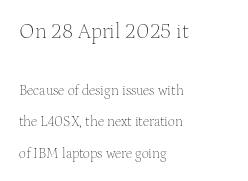
Q: Is the text bold? A: No.
Q: Is the text italic (slanted)? A: No, it is upright.
Q: Is the text underlined? A: No.
Q: How is the paragraph aligned? A: Left-aligned.
Q: Is the spacing between letters normal or unusually wide? A: Normal.
Q: Is the spacing between lines tight, normal or loose? A: Loose.
Q: Which block of text is set in a larger size, the first (top) or the second (bottom)? A: The first (top) one.
